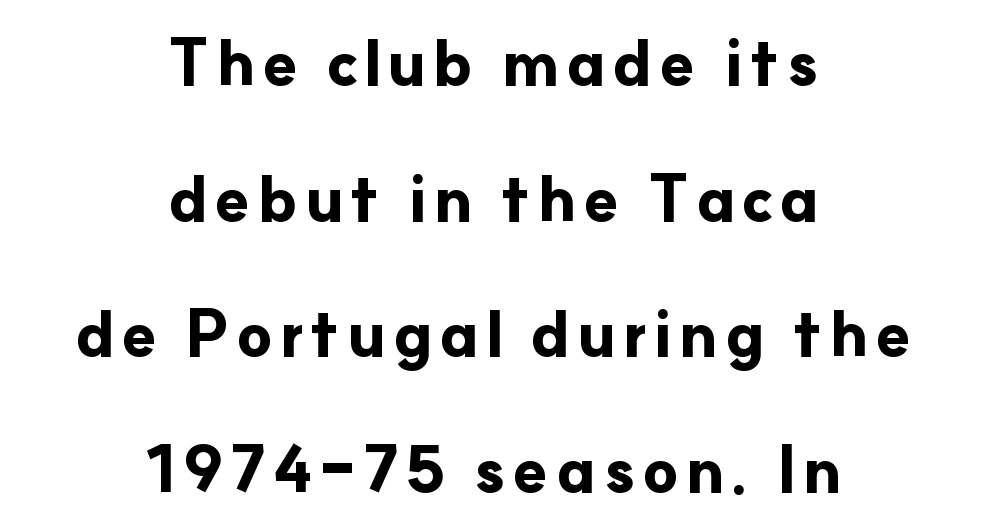
Q: Is the text bold? A: Yes.
Q: Is the text italic (slanted)? A: No, it is upright.
Q: Is the typeface a serif or a sans-serif typeface? A: Sans-serif.
Q: Is the text underlined? A: No.
Q: How is the paragraph aligned? A: Centered.
Q: Is the spacing between lines tight, normal or loose? A: Loose.
Q: Width (condensed, normal, or wide)? A: Normal.
Q: Stroke contrast? A: Low.
Q: x-height? A: Small.
Q: Monospaced? A: No.
